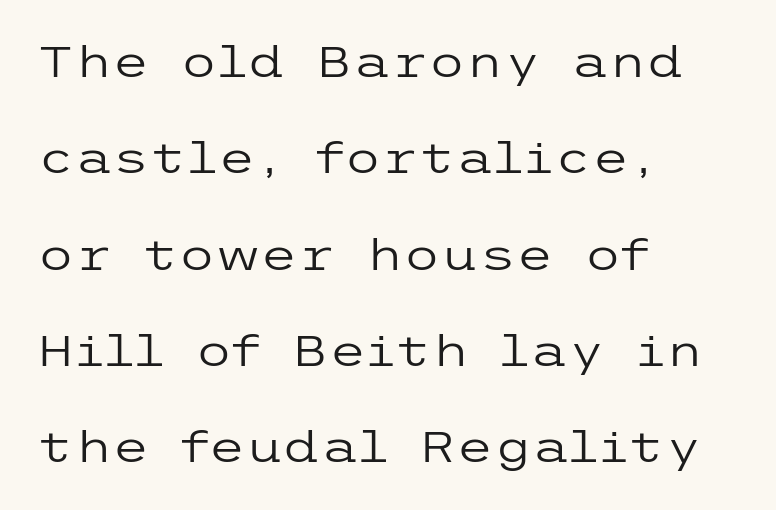
The image shows 43 px regular-weight, wide sans-serif type, upright; set left-aligned, loose line spacing (2.24x), normal letter spacing, not underlined; low stroke contrast and a medium x-height.
